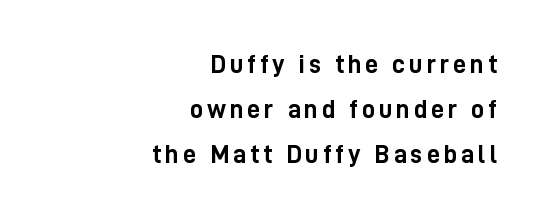
Each glyph is drawn with heavy, bold strokes. Nobody drew a line under any word here. Reading down the block, your eye finds every line finishing at a fixed right position. The font's upright variant was chosen for this text.
